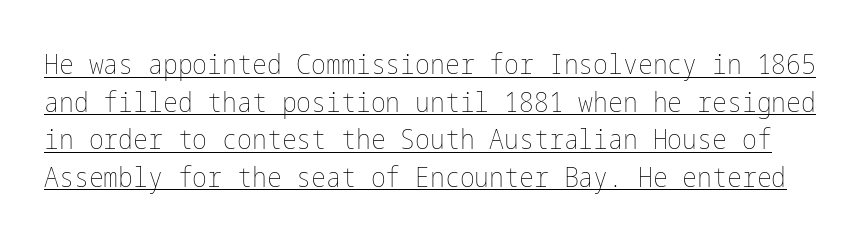
The image shows 28 px thin, condensed type, upright; set normal line spacing (1.34x), normal letter spacing, underlined; low stroke contrast and a medium x-height.
